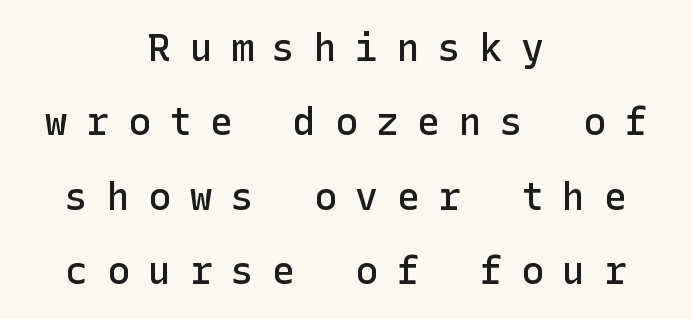
The compositor balanced each line on the midline. Quick note: underline off. Designer's note — italics off, roman on. Loose tracking; the words dissolve into strings of separated letters. Whoever set this chose breathing room over compactness in the vertical rhythm.
